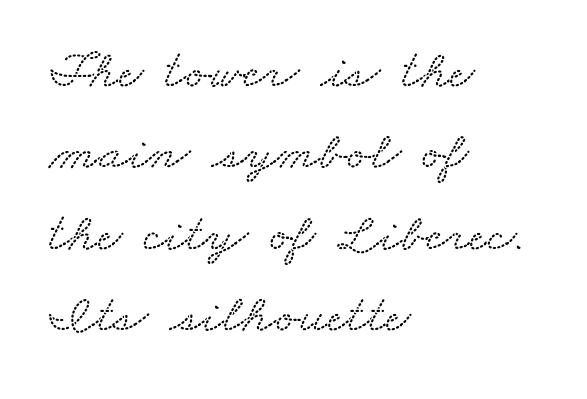
Underlining? Definitely not there. Check where the strokes stop: tiny serifs finish them off. Leading matches the norm, producing a regular column. Which margin do the lines hug? The left one — the right edge is uneven. Note the varied advance widths — an 'i' is clearly narrower than an 'm'. Letter spacing: default.
